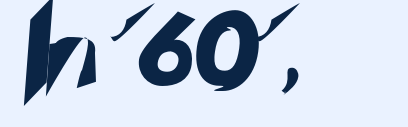
The text was rendered using a sans face with plain stroke endings. Students, note that the glyphs here touch the page at normal intervals. Spacing verdict: proportional, widths tailored to each character. The gap between lines stays unmarked.
